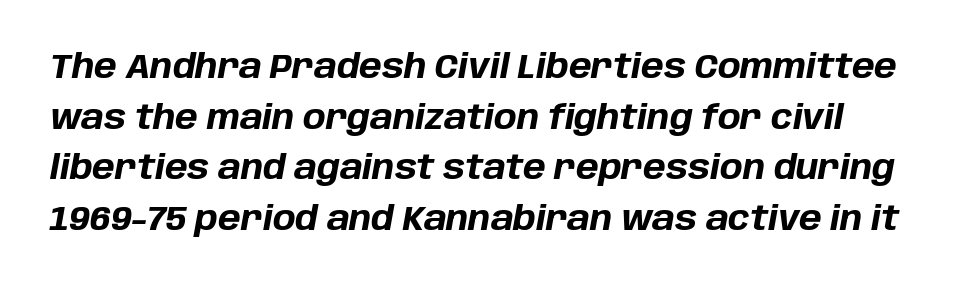
Type without underlining. Slant detected: the letters are inclined. Honestly, the letter spacing is just normal — you wouldn't notice it. The passage shown is typed in a proportional face where columns would drift. Normally led — the rows are evenly, conventionally spaced. Its strokes are broad and dark, the hallmark of bold type.
